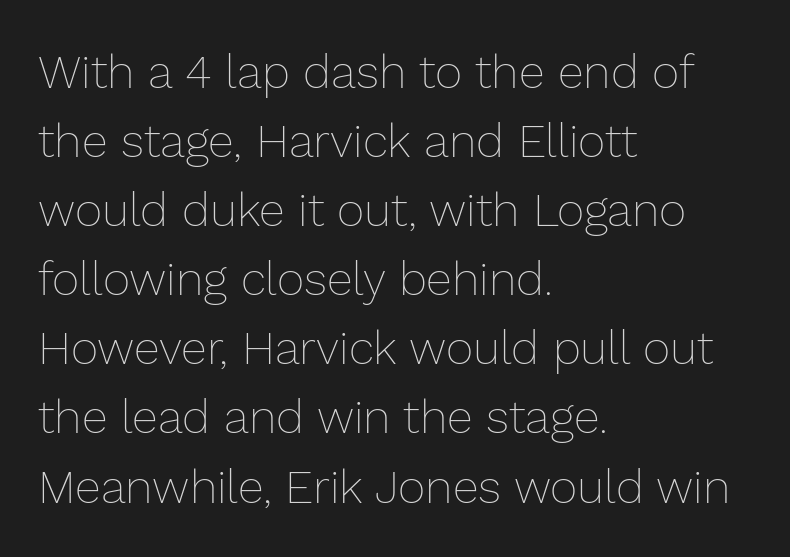
{"italic": "no", "bold": "no", "weight": "thin", "width": "normal", "stroke_contrast": "low", "x_height": "medium", "monospaced": "no", "underline": "no", "align": "left", "line_spacing": "normal", "line_spacing_ratio": 1.47, "letter_spacing": "normal", "letter_spacing_em": 0.0, "glyph_px": 47}
